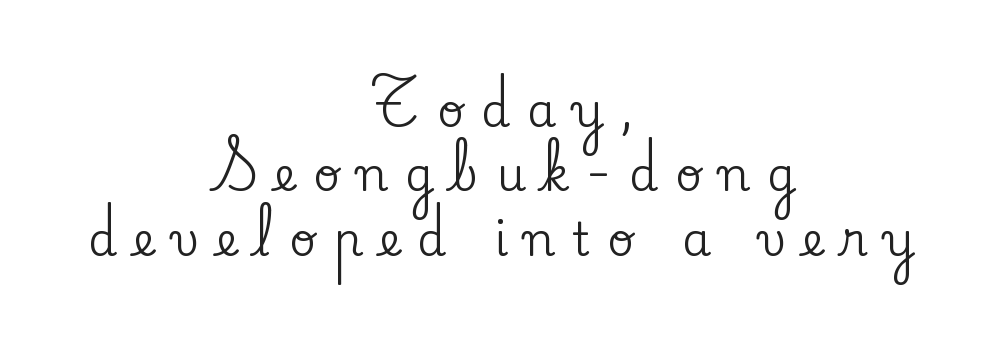
The image shows 46 px serif type, upright; set centered, normal line spacing (1.4x), unusually wide letter spacing (+0.37 em), not underlined; low stroke contrast and a small x-height.
